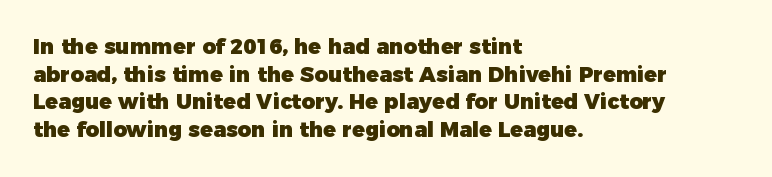
The image shows 21 px bold type, upright; set left-aligned, normal line spacing (1.32x), normal letter spacing, not underlined.
